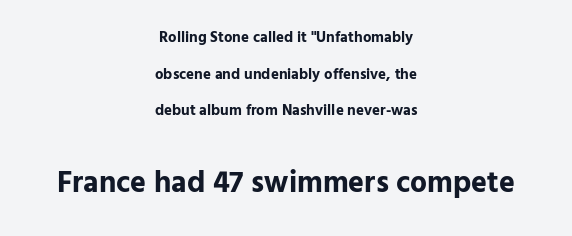
{"serif": "no", "italic": "no", "bold": "yes", "weight": "bold", "width": "normal", "stroke_contrast": "low", "x_height": "medium", "monospaced": "no", "underline": "no", "align": "center", "line_spacing": "loose", "line_spacing_ratio": 2.45, "letter_spacing": "normal", "letter_spacing_em": 0.0, "larger_block": "second", "size_ratio": 2.0, "glyph_px": 30}
